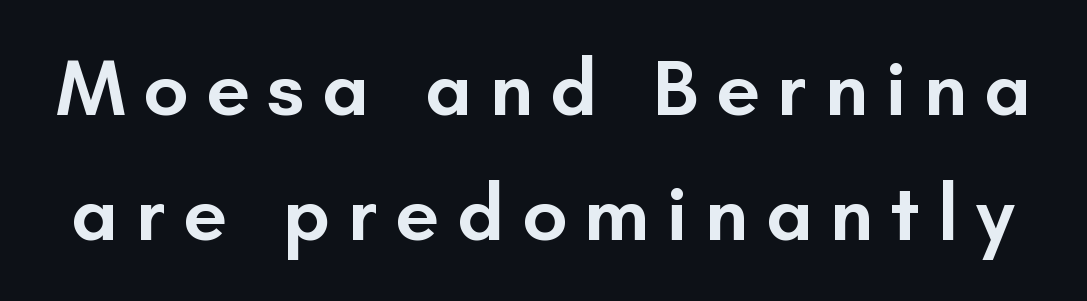
Q: Is the text bold? A: Semi-bold.
Q: Is the text italic (slanted)? A: No, it is upright.
Q: Is the typeface a serif or a sans-serif typeface? A: Sans-serif.
Q: Is the text underlined? A: No.
Q: Is the spacing between letters normal or unusually wide? A: Unusually wide.
Q: Is the spacing between lines tight, normal or loose? A: Normal.
Q: Width (condensed, normal, or wide)? A: Normal.
Q: Stroke contrast? A: Low.
Q: x-height? A: Small.
Q: Monospaced? A: No.
